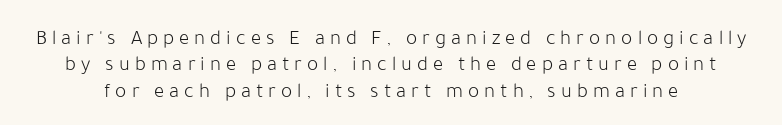
Q: Is the text bold? A: No.
Q: Is the text italic (slanted)? A: No, it is upright.
Q: Is the text underlined? A: No.
Q: Is the spacing between letters normal or unusually wide? A: Unusually wide.
Q: Is the spacing between lines tight, normal or loose? A: Normal.
